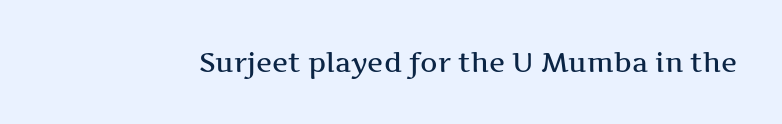
Q: Is the text italic (slanted)? A: No, it is upright.
Q: Is the text underlined? A: No.
Q: Is the spacing between letters normal or unusually wide? A: Normal.
